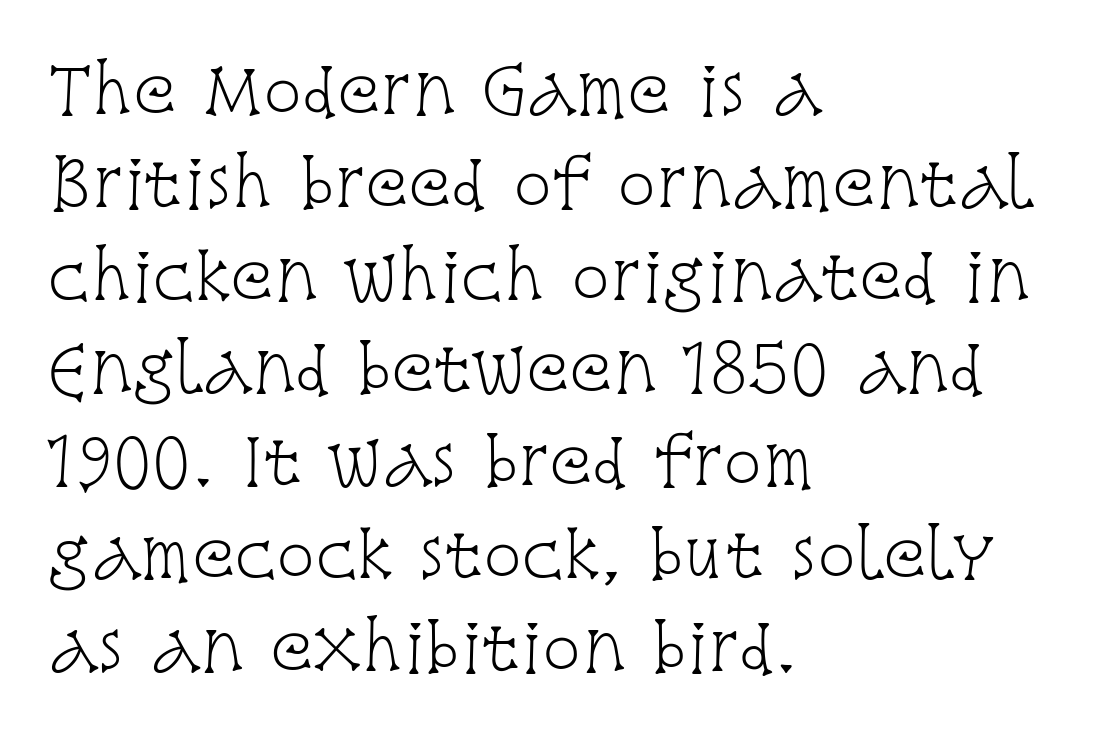
The image shows 64 px light, condensed serif type, upright; set left-aligned, normal line spacing (1.45x), normal letter spacing, not underlined; low stroke contrast and a large x-height.
